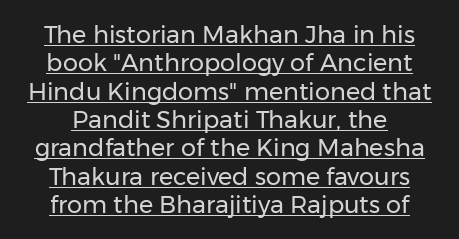
{"italic": "no", "bold": "no", "underline": "yes", "line_spacing_ratio": 1.18, "letter_spacing": "normal", "letter_spacing_em": 0.0, "glyph_px": 24}
